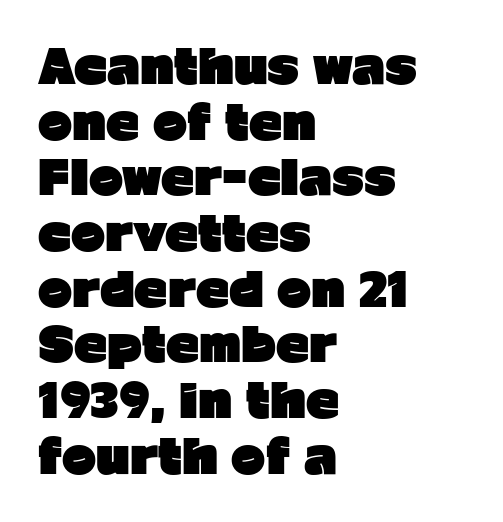
The type is set solid horizontally, with unmodified tracking. A typesetter would label this face a sans. You'd pick this weight for a headline — it's a proper bold. If you drew a ruler down the left edge, every line would touch it.
